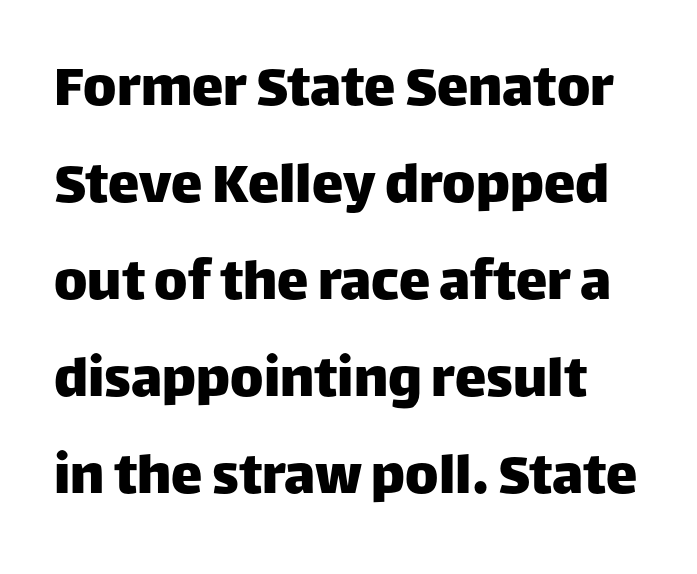
The image shows 63 px sans-serif type, upright; set normal line spacing (1.54x), normal letter spacing, not underlined; low stroke contrast and a large x-height.
